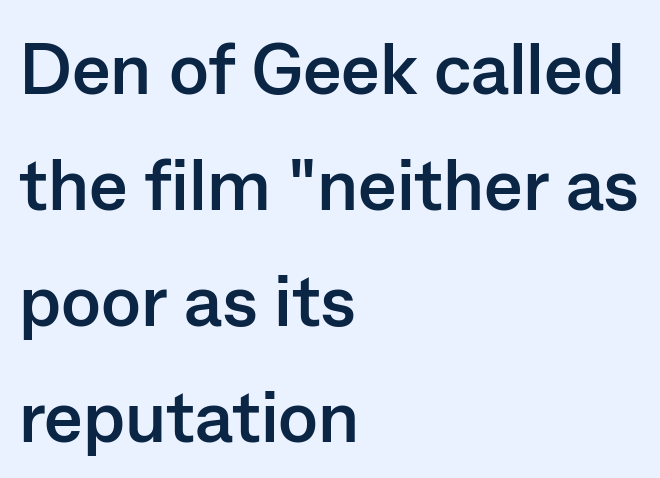
Q: Is the text bold? A: Yes.
Q: Is the text italic (slanted)? A: No, it is upright.
Q: Is the typeface a serif or a sans-serif typeface? A: Sans-serif.
Q: Is the text underlined? A: No.
Q: How is the paragraph aligned? A: Left-aligned.
Q: Is the spacing between letters normal or unusually wide? A: Normal.
Q: Is the spacing between lines tight, normal or loose? A: Normal.
Q: Width (condensed, normal, or wide)? A: Normal.
Q: Stroke contrast? A: Low.
Q: x-height? A: Medium.
Q: Monospaced? A: No.
